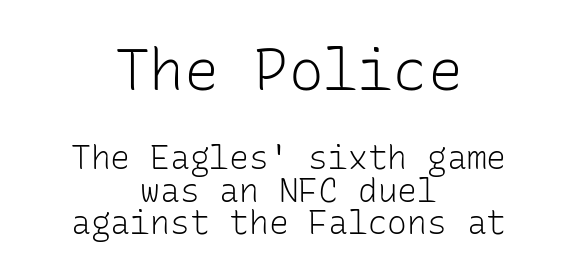
The image shows 58 px light sans-serif type, upright, monospaced; set centered, tight line spacing (0.98x), normal letter spacing, not underlined; the first (top) block is 1.76x larger; low stroke contrast and a medium x-height.
